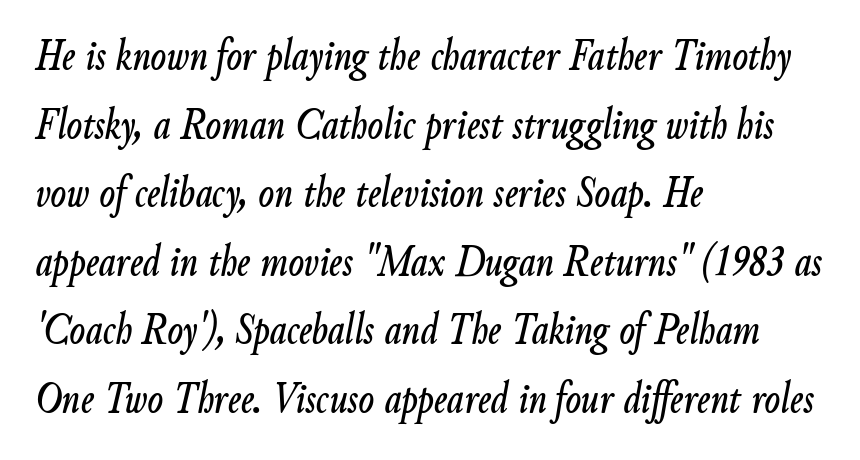
The image shows 46 px condensed type, italic (leaning right); set left-aligned, normal line spacing (1.49x), normal letter spacing, not underlined; low stroke contrast and a small x-height.
